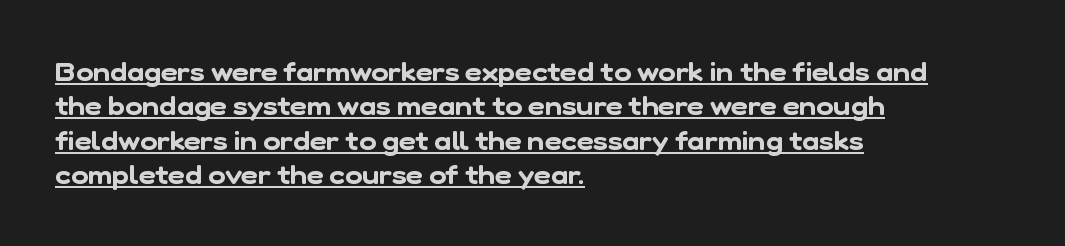
{"underline": "yes", "align": "left", "line_spacing": "normal", "line_spacing_ratio": 1.32, "letter_spacing": "normal", "letter_spacing_em": 0.0, "glyph_px": 26}
